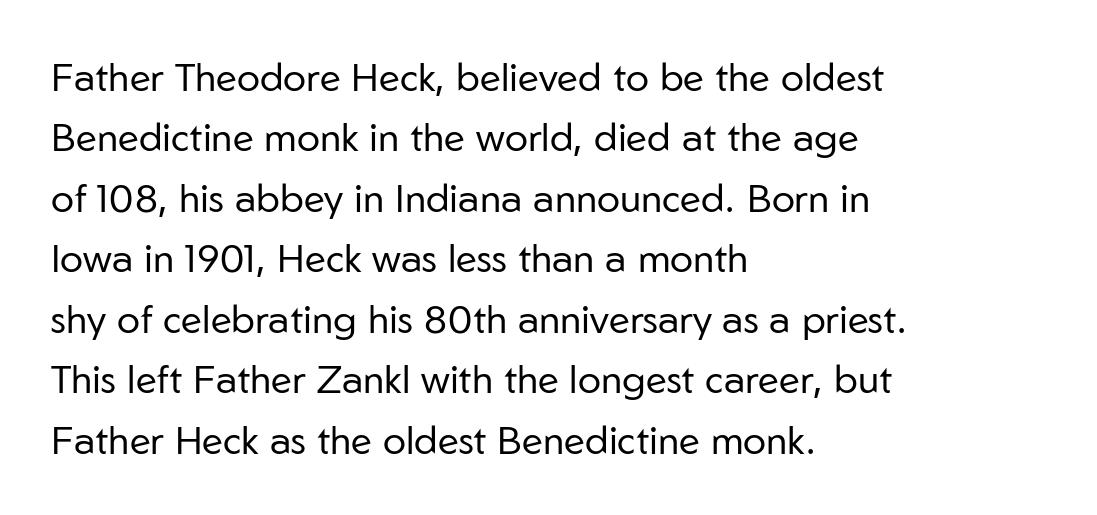
{"serif": "no", "italic": "no", "bold": "no", "weight": "regular", "width": "normal", "stroke_contrast": "low", "x_height": "medium", "monospaced": "no", "underline": "no", "align": "left", "line_spacing": "normal", "line_spacing_ratio": 1.55, "letter_spacing": "normal", "letter_spacing_em": 0.0, "glyph_px": 39}
